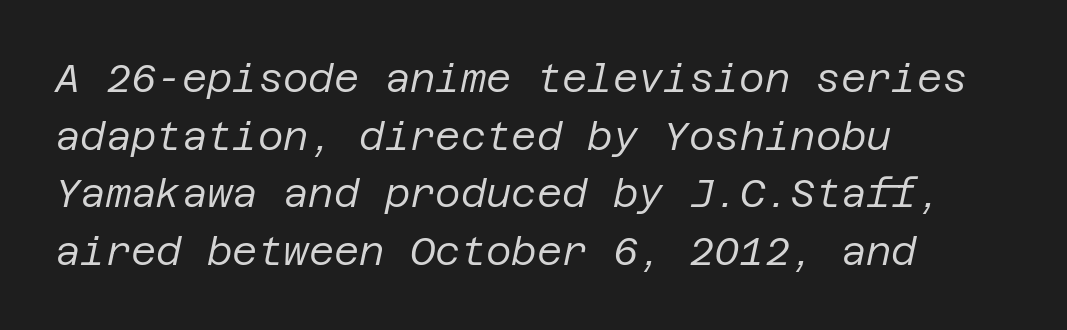
Q: Is the text bold? A: No.
Q: Is the text italic (slanted)? A: Yes, it leans right by about 12 degrees.
Q: Is the text underlined? A: No.
Q: How is the paragraph aligned? A: Left-aligned.
Q: Is the spacing between letters normal or unusually wide? A: Normal.
Q: Is the spacing between lines tight, normal or loose? A: Normal.
Q: Width (condensed, normal, or wide)? A: Normal.
Q: Stroke contrast? A: Low.
Q: x-height? A: Large.
